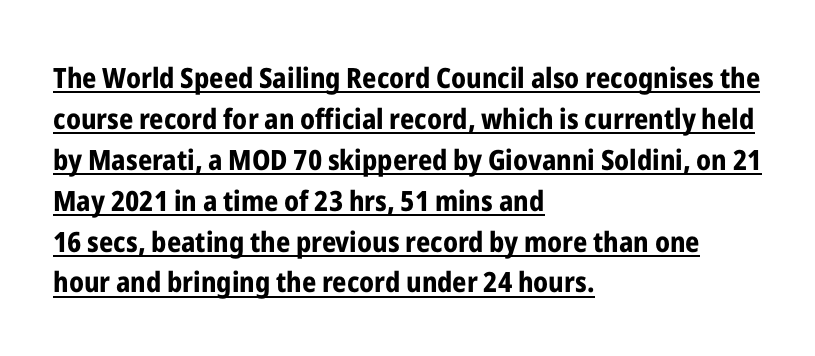
Examine the stroke ends and you'll find no serifs. This sample uses an upright cut, with every glyph sitting square on the baseline. Stroke thickness is high; the sample reads as a true bold. Decoration check: the copy is underlined. Standard letterfit; no display-style spreading of the glyphs. The compositor pushed each line to the left boundary.
